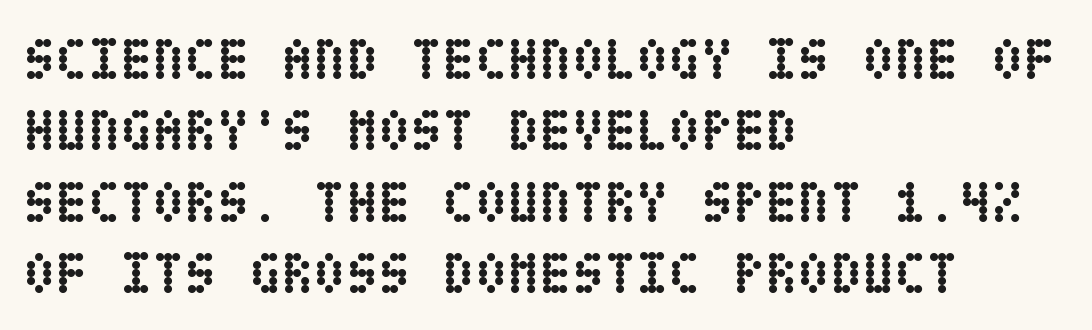
{"italic": "no", "bold": "yes", "weight": "semibold", "width": "condensed", "stroke_contrast": "low", "x_height": "large", "underline": "no", "align": "left", "line_spacing_ratio": 1.21, "letter_spacing": "normal", "letter_spacing_em": 0.0, "glyph_px": 59}
